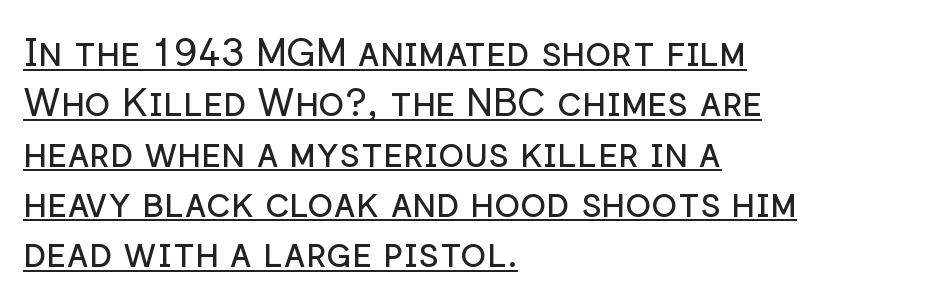
The image shows 39 px regular-weight sans-serif type, upright; set left-aligned, normal line spacing (1.29x), normal letter spacing, underlined; low stroke contrast and a medium x-height.
